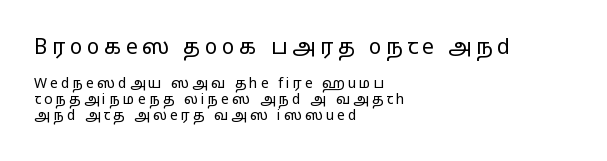
The image shows 21 px text type, upright; set left-aligned, tight line spacing (1.15x), unusually wide letter spacing (+0.21 em), not underlined; the first (top) block is 1.5x larger.
